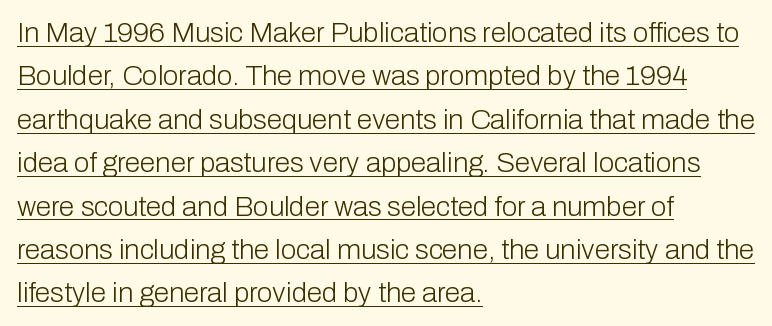
The image shows 28 px light sans-serif type, upright; set left-aligned, normal line spacing (1.55x), normal letter spacing, underlined; low stroke contrast and a medium x-height.
